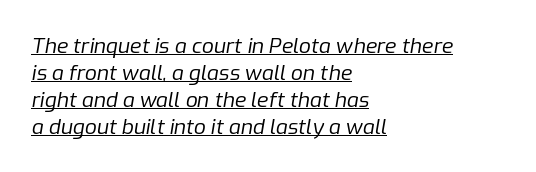
Q: Is the text bold? A: No.
Q: Is the text italic (slanted)? A: Yes, it leans right by about 9 degrees.
Q: Is the text underlined? A: Yes.
Q: How is the paragraph aligned? A: Left-aligned.
Q: Is the spacing between letters normal or unusually wide? A: Normal.
Q: Is the spacing between lines tight, normal or loose? A: Normal.
